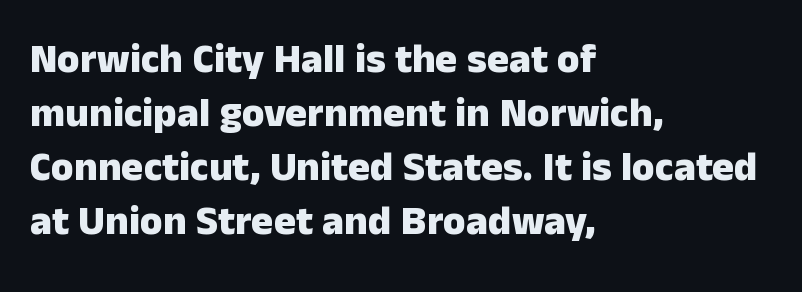
The image shows 41 px heavy sans-serif type, upright; set left-aligned, normal line spacing (1.32x), normal letter spacing, not underlined; low stroke contrast and a medium x-height.
